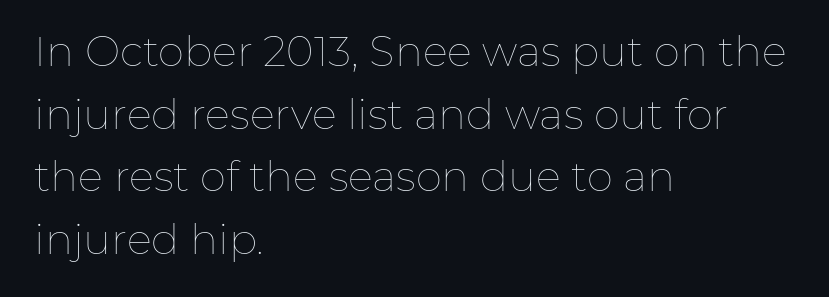
{"italic": "no", "bold": "no", "weight": "thin", "width": "normal", "stroke_contrast": "low", "x_height": "medium", "monospaced": "no", "underline": "no", "align": "left", "line_spacing": "normal", "line_spacing_ratio": 1.49, "letter_spacing": "normal", "letter_spacing_em": 0.0, "glyph_px": 42}
